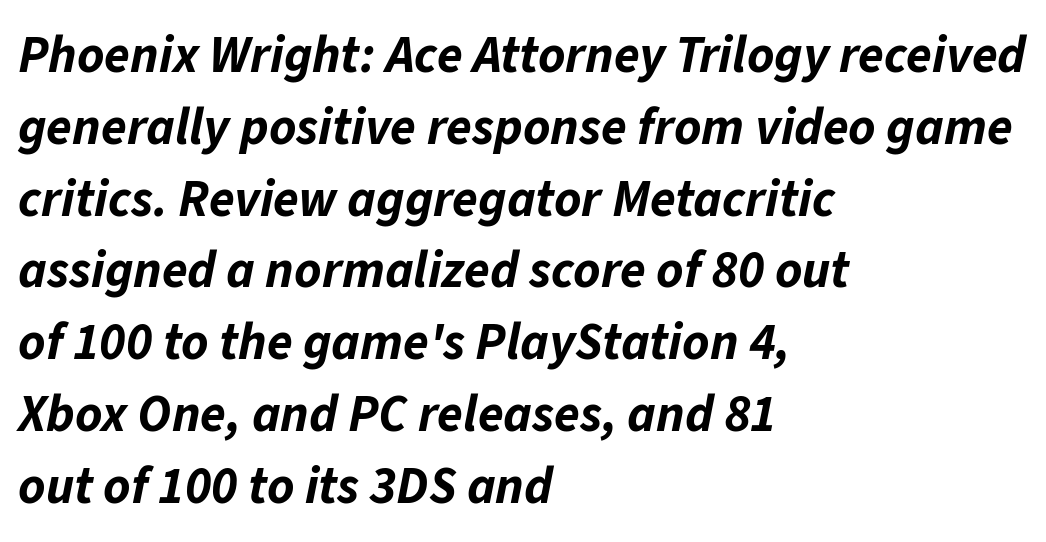
{"italic": "yes", "lean": "right", "slant_degrees": 11, "bold": "yes", "weight": "bold", "width": "normal", "stroke_contrast": "low", "x_height": "medium", "monospaced": "no", "underline": "no", "align": "left", "line_spacing": "normal", "line_spacing_ratio": 1.38, "letter_spacing": "normal", "letter_spacing_em": 0.0, "glyph_px": 52}
